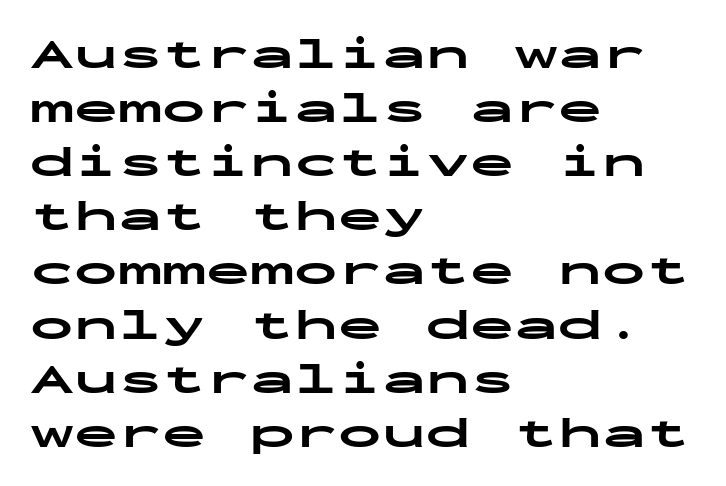
Q: Is the text bold? A: Yes.
Q: Is the text italic (slanted)? A: No, it is upright.
Q: Is the typeface a serif or a sans-serif typeface? A: Sans-serif.
Q: Is the text underlined? A: No.
Q: How is the paragraph aligned? A: Left-aligned.
Q: Is the spacing between letters normal or unusually wide? A: Normal.
Q: Width (condensed, normal, or wide)? A: Wide.
Q: Stroke contrast? A: Low.
Q: x-height? A: Medium.
Q: Monospaced? A: Yes.
